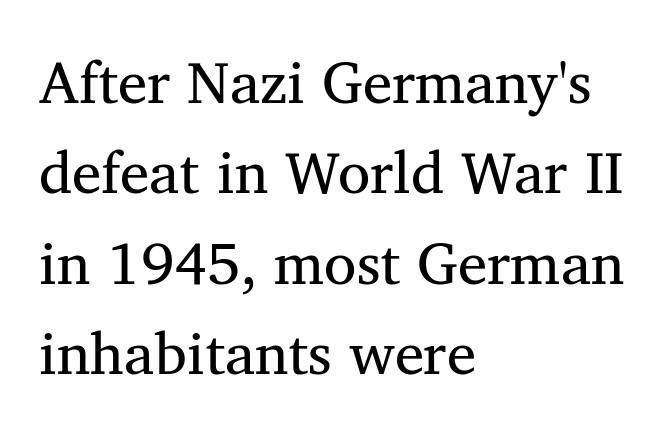
{"serif": "yes", "italic": "no", "bold": "no", "weight": "regular", "width": "normal", "stroke_contrast": "medium", "x_height": "medium", "monospaced": "no", "underline": "no", "align": "left", "line_spacing": "normal", "line_spacing_ratio": 1.53, "letter_spacing": "normal", "letter_spacing_em": 0.0, "glyph_px": 59}
